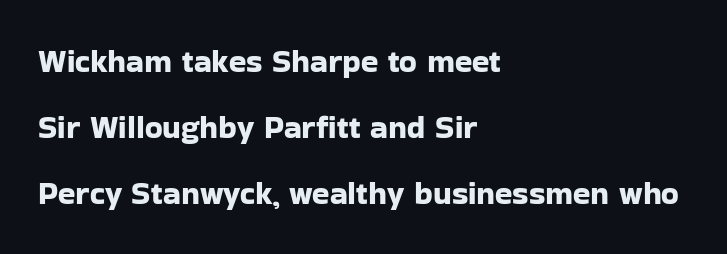
{"serif": "no", "italic": "no", "width": "normal", "stroke_contrast": "low", "x_height": "medium", "monospaced": "no", "underline": "no", "align": "left", "line_spacing": "loose", "line_spacing_ratio": 2.06, "letter_spacing": "normal", "letter_spacing_em": 0.0, "glyph_px": 32}
